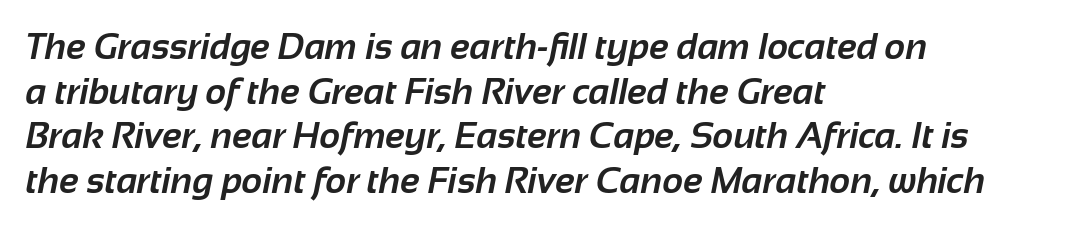
Set as a true bold cut, around the 700 mark. Is this a fixed-width face? No — the glyphs have proportional, varying widths. Does the type have serifs? No, each stem ends abruptly. This sample uses plain, unmodified letter spacing. A clean baseline with only descenders dipping below it. Line beginnings align vertically; line endings do not.
